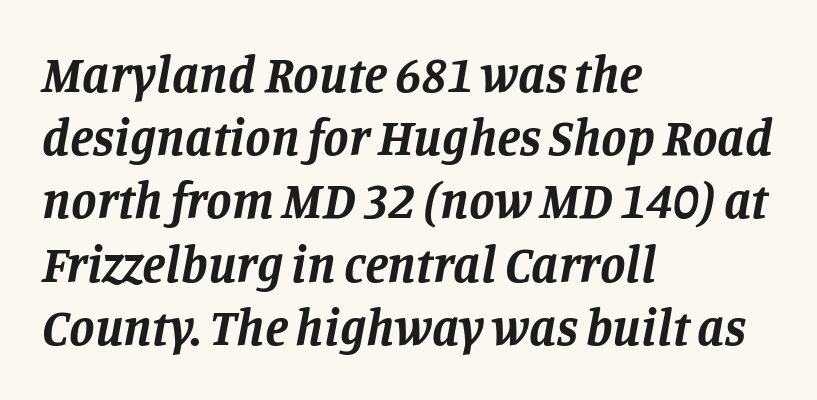
{"serif": "yes", "italic": "yes", "lean": "right", "slant_degrees": 11, "bold": "yes", "weight": "bold", "width": "normal", "stroke_contrast": "low", "x_height": "large", "monospaced": "no", "underline": "no", "align": "left", "line_spacing_ratio": 1.24, "letter_spacing": "normal", "letter_spacing_em": 0.0, "glyph_px": 51}
